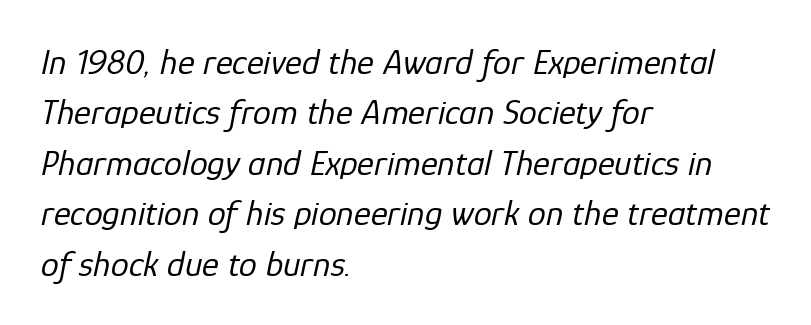
The image shows 36 px regular-weight type, italic (leaning right); set left-aligned, normal line spacing (1.4x), normal letter spacing, not underlined; low stroke contrast and a medium x-height.
